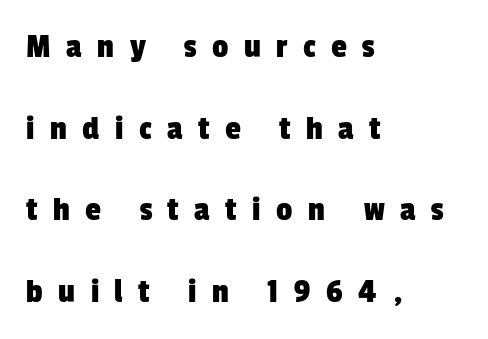
{"serif": "no", "width": "condensed", "stroke_contrast": "low", "x_height": "medium", "monospaced": "no", "underline": "no", "align": "left", "line_spacing": "loose", "line_spacing_ratio": 2.27, "letter_spacing": "wide", "letter_spacing_em": 0.43, "glyph_px": 36}
